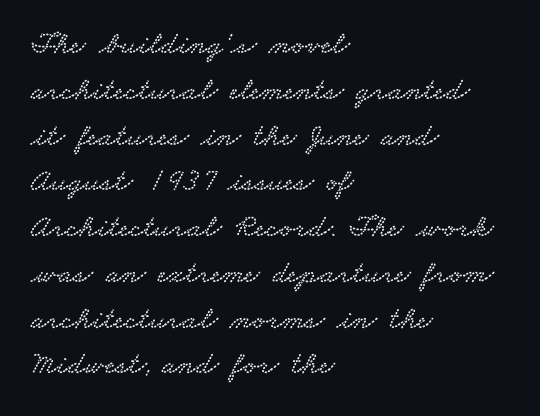
Q: Is the typeface a serif or a sans-serif typeface? A: Serif.
Q: Is the text underlined? A: No.
Q: How is the paragraph aligned? A: Left-aligned.
Q: Is the spacing between letters normal or unusually wide? A: Normal.
Q: Is the spacing between lines tight, normal or loose? A: Normal.
Q: Width (condensed, normal, or wide)? A: Wide.
Q: Stroke contrast? A: Low.
Q: x-height? A: Small.
Q: Monospaced? A: No.
